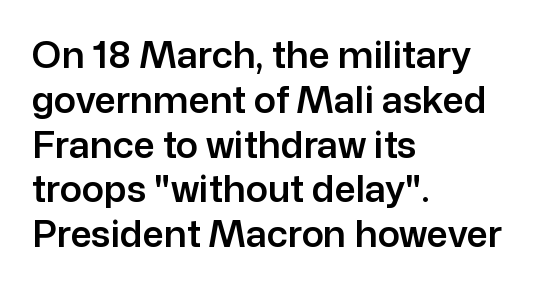
Q: Is the text italic (slanted)? A: No, it is upright.
Q: Is the typeface a serif or a sans-serif typeface? A: Sans-serif.
Q: Is the text underlined? A: No.
Q: How is the paragraph aligned? A: Left-aligned.
Q: Is the spacing between letters normal or unusually wide? A: Normal.
Q: Width (condensed, normal, or wide)? A: Normal.
Q: Stroke contrast? A: Low.
Q: x-height? A: Medium.
Q: Monospaced? A: No.
